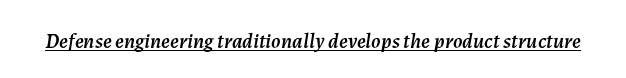
Emphasis-style slanted type is in use. This sample carries an underscore along the baseline area. Here the glyphs are tracked normally, forming tight word shapes.
